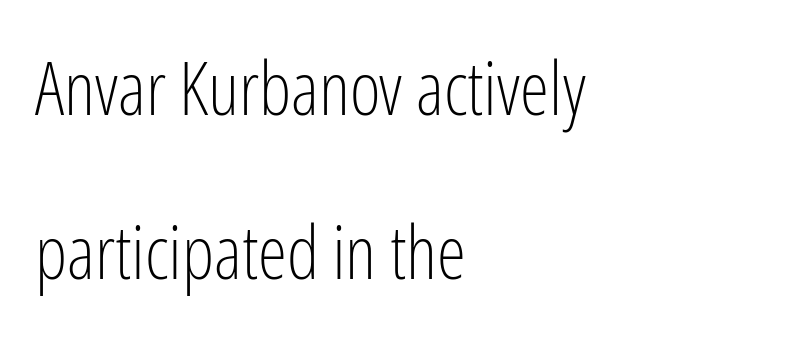
The image shows 74 px light, condensed sans-serif type, upright; set left-aligned, loose line spacing (2.22x), normal letter spacing, not underlined; low stroke contrast and a medium x-height.
